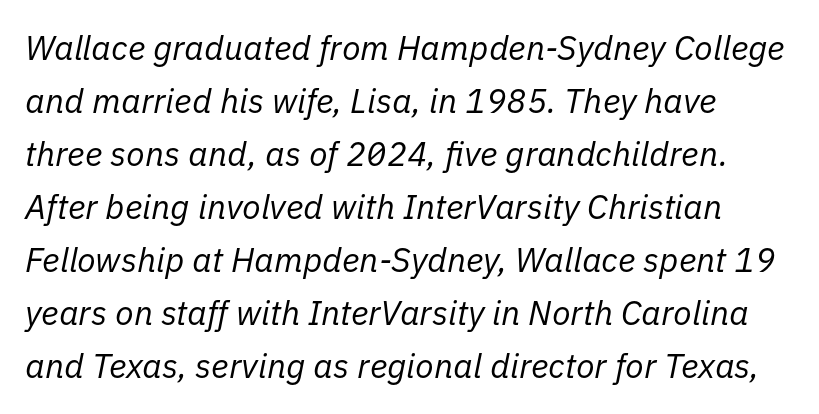
{"italic": "yes", "lean": "right", "slant_degrees": 11, "bold": "no", "weight": "regular", "width": "normal", "stroke_contrast": "low", "x_height": "medium", "monospaced": "no", "underline": "no", "align": "left", "line_spacing": "normal", "line_spacing_ratio": 1.56, "letter_spacing": "normal", "letter_spacing_em": 0.0, "glyph_px": 34}
